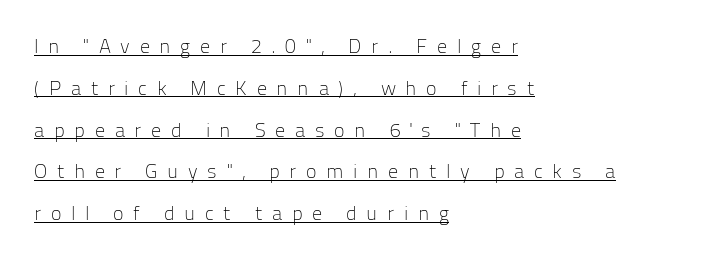
{"italic": "no", "bold": "no", "underline": "yes", "align": "left", "line_spacing": "loose", "line_spacing_ratio": 2.09, "letter_spacing": "wide", "letter_spacing_em": 0.48, "glyph_px": 20}
